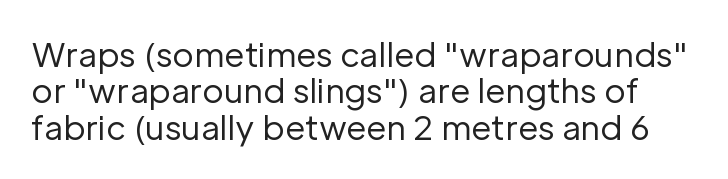
Q: Is the text bold? A: No.
Q: Is the text italic (slanted)? A: No, it is upright.
Q: Is the typeface a serif or a sans-serif typeface? A: Sans-serif.
Q: Is the text underlined? A: No.
Q: Is the spacing between letters normal or unusually wide? A: Normal.
Q: Is the spacing between lines tight, normal or loose? A: Tight.
Q: Width (condensed, normal, or wide)? A: Normal.
Q: Stroke contrast? A: Low.
Q: x-height? A: Medium.
Q: Monospaced? A: No.
